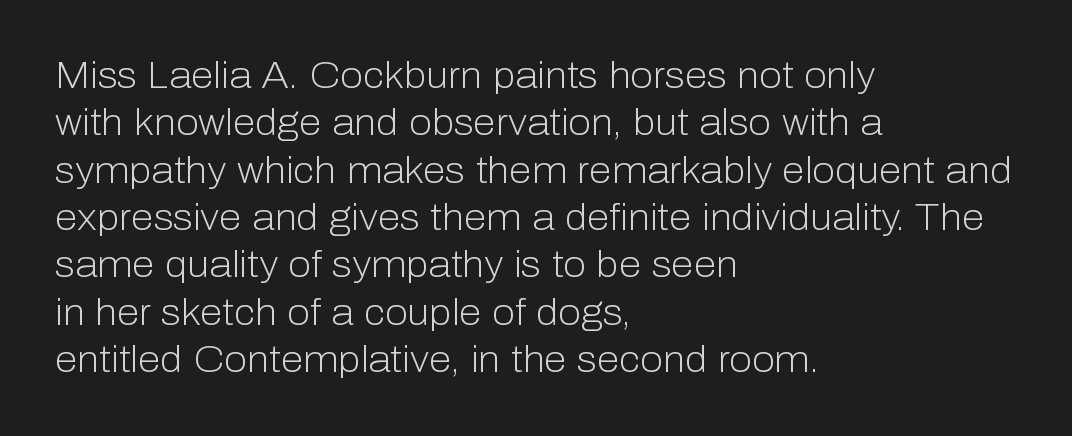
The image shows 37 px light sans-serif type, upright; set left-aligned, normal line spacing (1.28x), normal letter spacing, not underlined; low stroke contrast and a medium x-height.
